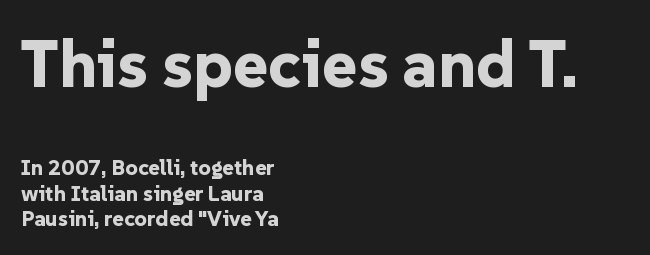
The image shows 67 px bold sans-serif type, upright; set left-aligned, line spacing 1.17x, normal letter spacing, not underlined; the first (top) block is 3.05x larger; low stroke contrast and a medium x-height.
